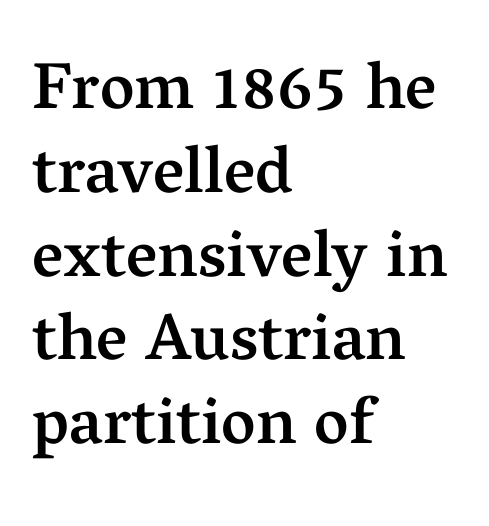
Q: Is the text bold? A: Semi-bold.
Q: Is the text italic (slanted)? A: No, it is upright.
Q: Is the typeface a serif or a sans-serif typeface? A: Serif.
Q: Is the text underlined? A: No.
Q: How is the paragraph aligned? A: Left-aligned.
Q: Is the spacing between letters normal or unusually wide? A: Normal.
Q: Is the spacing between lines tight, normal or loose? A: Normal.
Q: Width (condensed, normal, or wide)? A: Normal.
Q: Stroke contrast? A: Medium.
Q: x-height? A: Medium.
Q: Monospaced? A: No.
